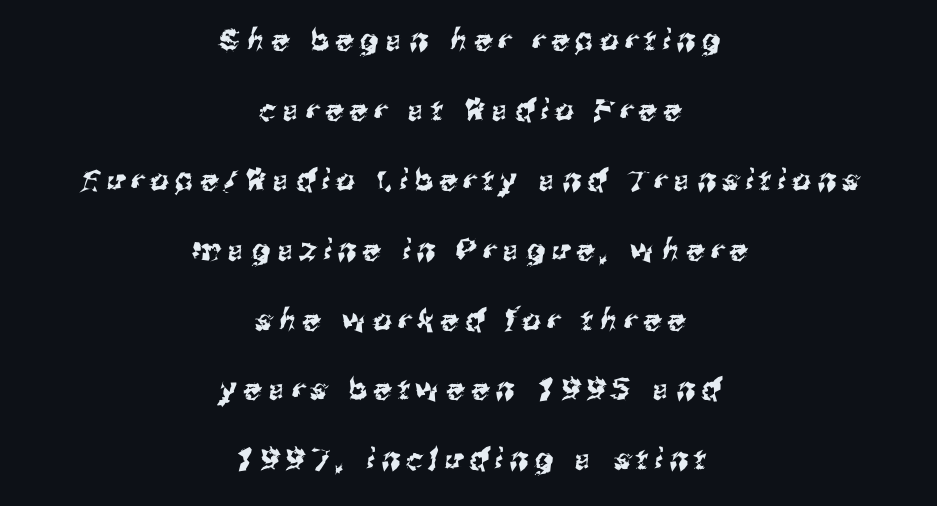
The image shows 29 px sans-serif type; set centered, loose line spacing (2.41x), unusually wide letter spacing (+0.24 em), not underlined; medium stroke contrast and a medium x-height.
